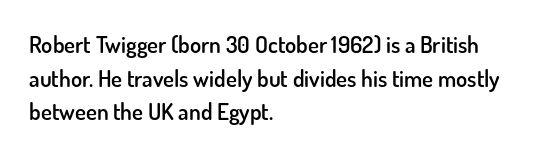
Is there any slant? The stems are plumb. Decoration check: the copy has no underline. Nothing unusual about the tracking: characters are spaced as the font intends. What weight is shown? A semibold, between regular and bold. The setting favours the left margin, as ordinary paragraphs usually do.
